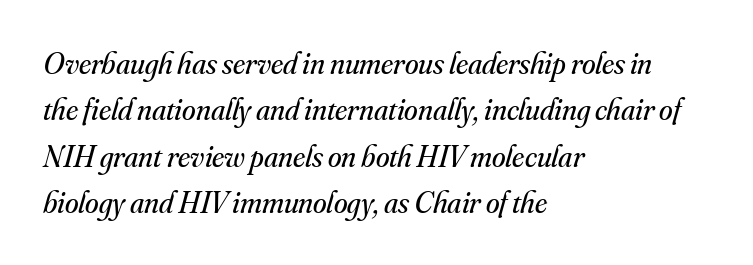
{"serif": "yes", "italic": "yes", "lean": "right", "slant_degrees": 16, "bold": "no", "weight": "regular", "width": "normal", "stroke_contrast": "medium", "x_height": "small", "monospaced": "no", "underline": "no", "align": "left", "line_spacing": "normal", "line_spacing_ratio": 1.5, "letter_spacing": "normal", "letter_spacing_em": 0.0, "glyph_px": 31}
